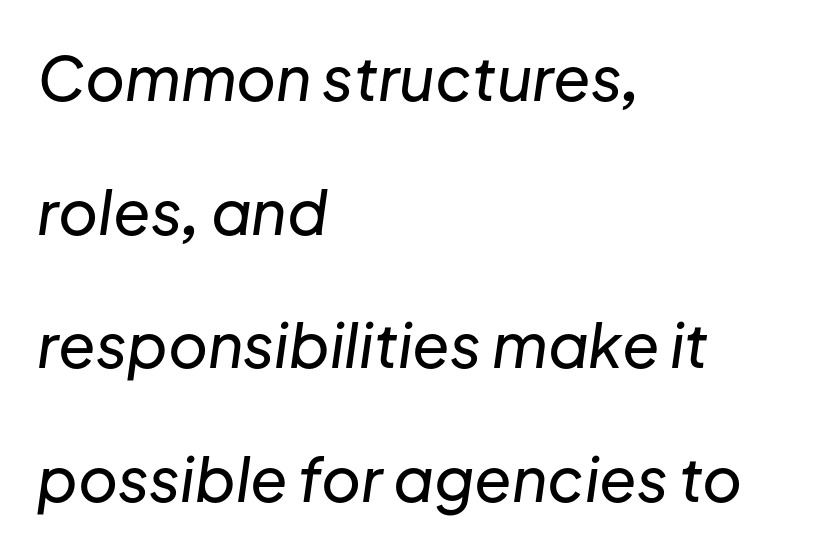
Varying glyph widths throughout — classic text-font behaviour. Notice how the passage keeps a crisp vertical edge on the left only. Nothing unusual about the tracking: characters are spaced as the font intends. The lines are spread far apart with generous leading.
